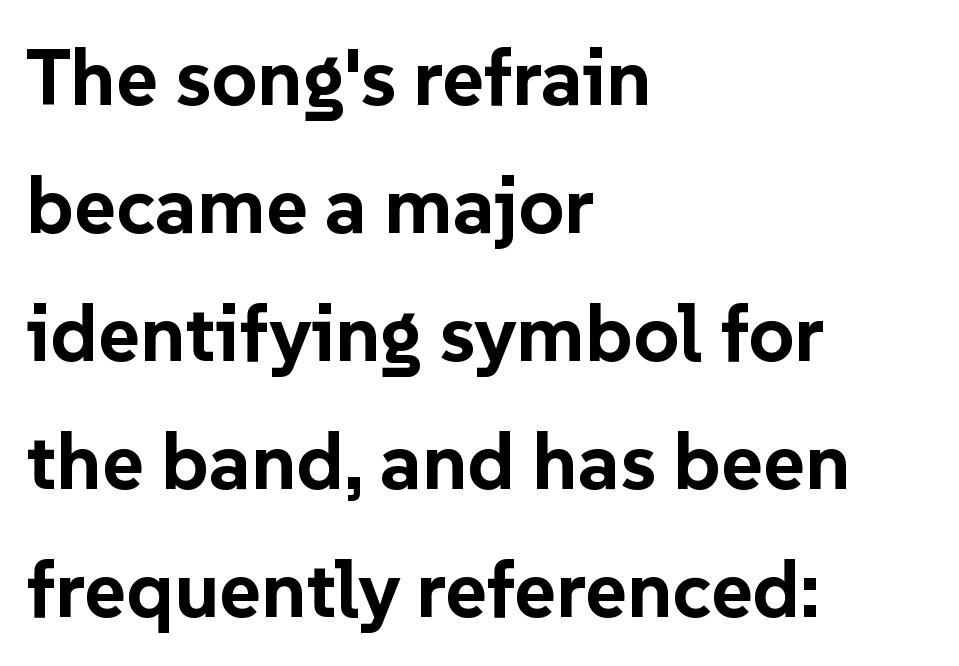
The image shows 80 px bold sans-serif type, upright; set left-aligned, normal line spacing (1.6x), normal letter spacing, not underlined; low stroke contrast and a medium x-height.
